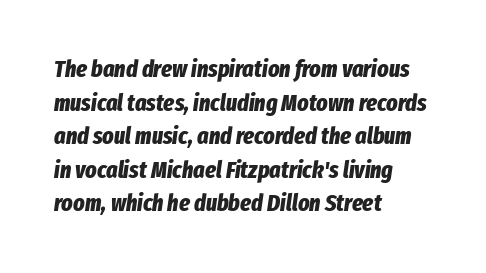
Q: Is the text bold? A: Yes.
Q: Is the text italic (slanted)? A: Yes, it leans right by about 8 degrees.
Q: Is the text underlined? A: No.
Q: How is the paragraph aligned? A: Left-aligned.
Q: Is the spacing between letters normal or unusually wide? A: Normal.
Q: Is the spacing between lines tight, normal or loose? A: Normal.
